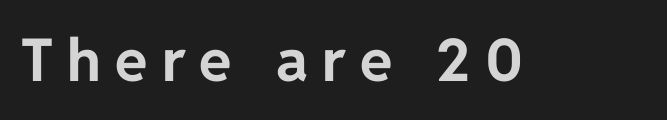
Q: Is the text bold? A: Yes.
Q: Is the text italic (slanted)? A: No, it is upright.
Q: Is the typeface a serif or a sans-serif typeface? A: Sans-serif.
Q: Is the text underlined? A: No.
Q: Is the spacing between letters normal or unusually wide? A: Unusually wide.
Q: Width (condensed, normal, or wide)? A: Normal.
Q: Stroke contrast? A: Low.
Q: x-height? A: Medium.
Q: Monospaced? A: No.
